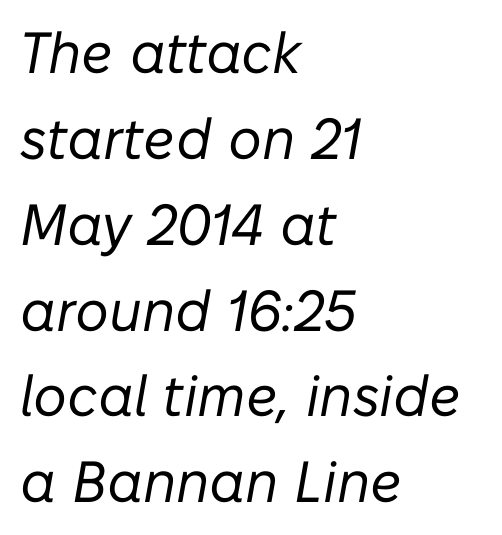
Q: Is the text bold? A: No.
Q: Is the text italic (slanted)? A: Yes, it leans right by about 10 degrees.
Q: Is the text underlined? A: No.
Q: How is the paragraph aligned? A: Left-aligned.
Q: Is the spacing between letters normal or unusually wide? A: Normal.
Q: Is the spacing between lines tight, normal or loose? A: Normal.
Q: Width (condensed, normal, or wide)? A: Normal.
Q: Stroke contrast? A: Low.
Q: x-height? A: Medium.
Q: Monospaced? A: No.
